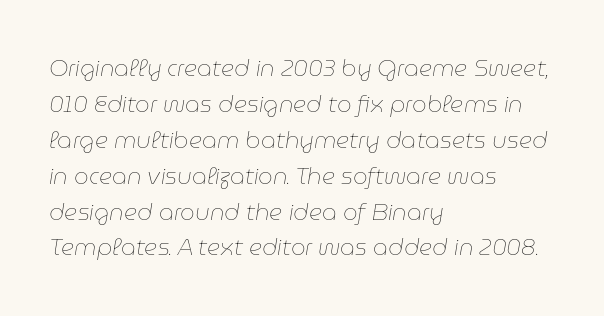
The image shows 23 px text type, italic (leaning right); set left-aligned, normal line spacing (1.56x), normal letter spacing, not underlined.
